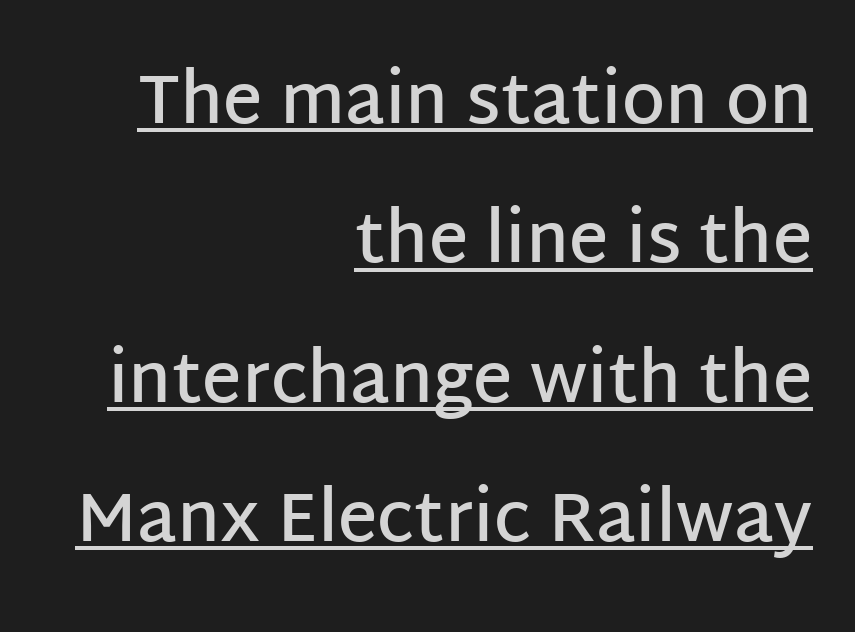
The image shows 69 px semibold sans-serif type, upright; set right-aligned, loose line spacing (2.02x), normal letter spacing, underlined; low stroke contrast and a large x-height.
